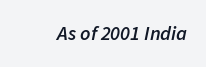
Any mark beneath the type? The region is blank. The whole block is typeset with a tilt. The typesetting leans somewhat heavy: a semibold. Caption: standard tracking, unaltered.
